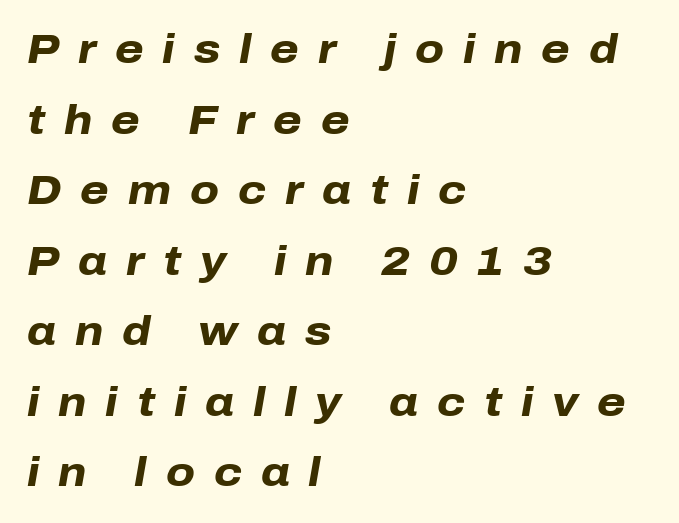
This rendering widens character spacing well past its baseline value. These lines were composed using italics. The baseline area is clear. A full-strength bold gives these letters their thick strokes. The rendering uses natural spacing where letterforms have individual widths. This sample is left-justified, so line endings fall wherever the words run out.
